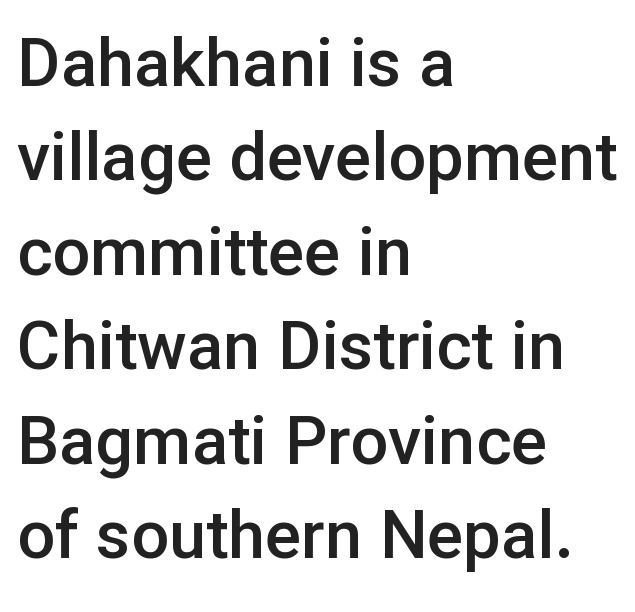
You can tell it's not italic because the verticals are truly vertical. Is the letter spacing exaggerated? No — it looks like the ordinary default. What weight is shown? A semibold, between regular and bold. Notice how the passage keeps a crisp vertical edge on the left only. This sample uses a sans-serif face. Honestly, the row spacing looks completely unremarkable.
